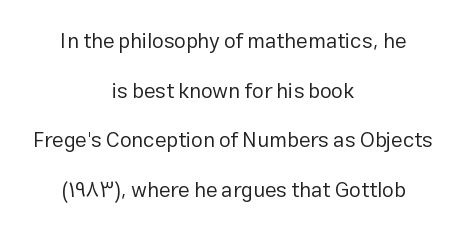
A typesetter would mark this as roman, not italic. The passage shown is not bold in any degree. Compared with typical body copy, the letter spacing here is the same. Does the copy run flush right? No — it is centered line by line.
